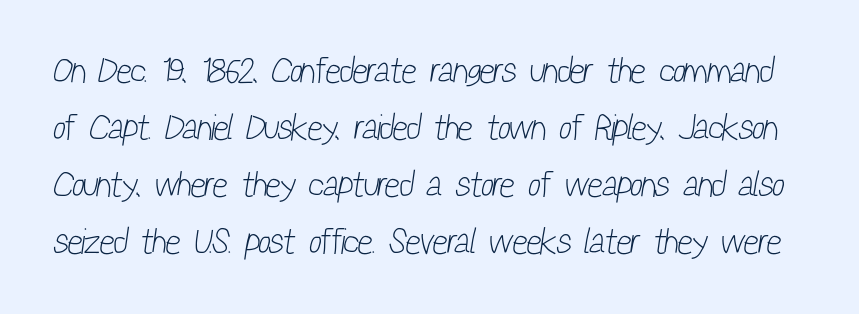
The string is rendered with underlining switched off. Each word holds together tightly as a unit, with standard inter-letter gaps. Is this a sans? Yes — the strokes have no serifs. Looks like regular typesetting: each glyph gets only the width it needs. Think standard paragraph weight, or any step lighter than that. Successive baselines arrive at the customary interval.
